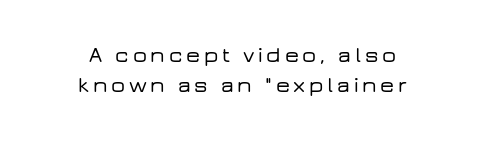
{"italic": "no", "underline": "no", "align": "center", "line_spacing": "normal", "line_spacing_ratio": 1.36, "glyph_px": 22}
